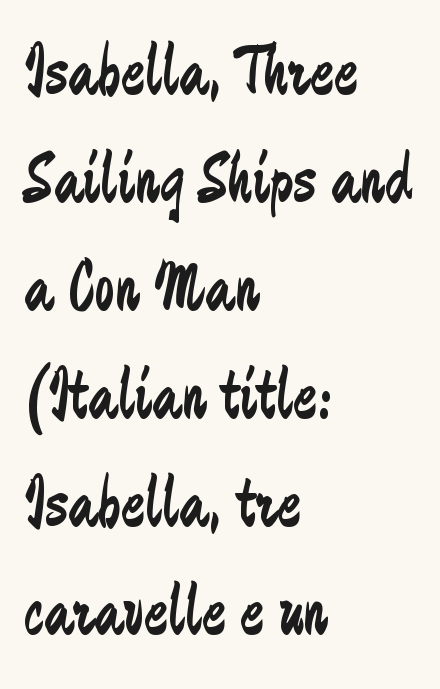
{"serif": "no", "bold": "no", "weight": "regular", "width": "condensed", "stroke_contrast": "low", "x_height": "small", "monospaced": "no", "underline": "no", "align": "left", "line_spacing": "normal", "line_spacing_ratio": 1.52, "letter_spacing": "normal", "letter_spacing_em": 0.0, "glyph_px": 71}
